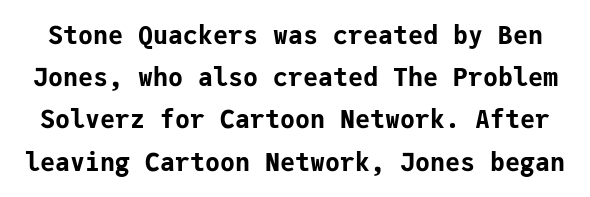
The image shows 25 px bold type, upright; set normal line spacing (1.69x), normal letter spacing, not underlined.
